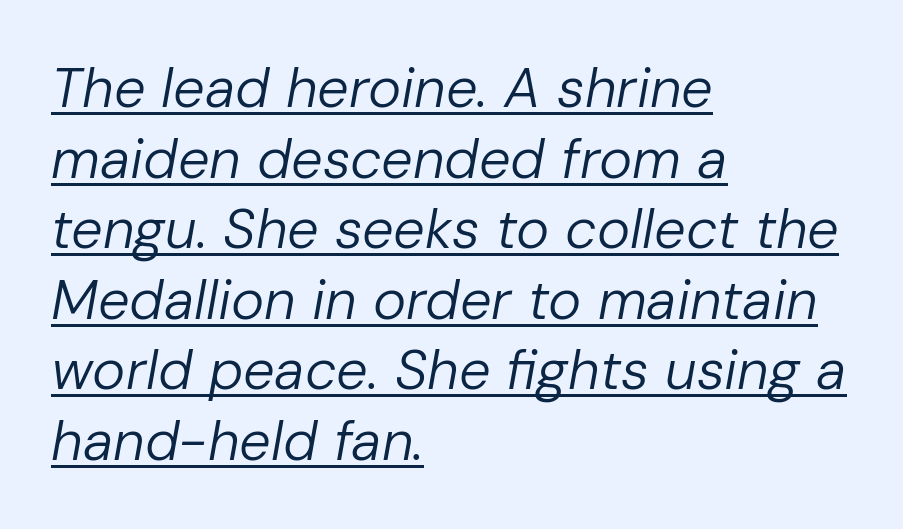
This reads as an unemphasized weight, regular at the heaviest. An italicized treatment has been applied to the whole sample. Inter-character spacing is left at the font's built-in metrics. The letters advance in unequal steps, a hallmark of proportional type.
